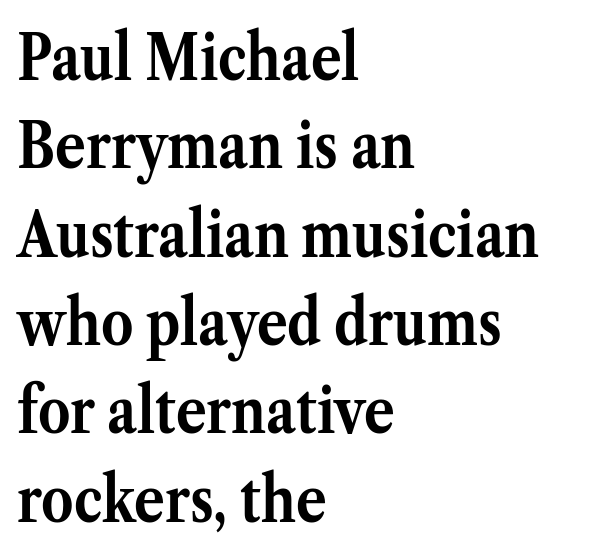
The image shows 64 px semibold serif type, upright; set left-aligned, normal line spacing (1.38x), normal letter spacing, not underlined; medium stroke contrast and a medium x-height.
